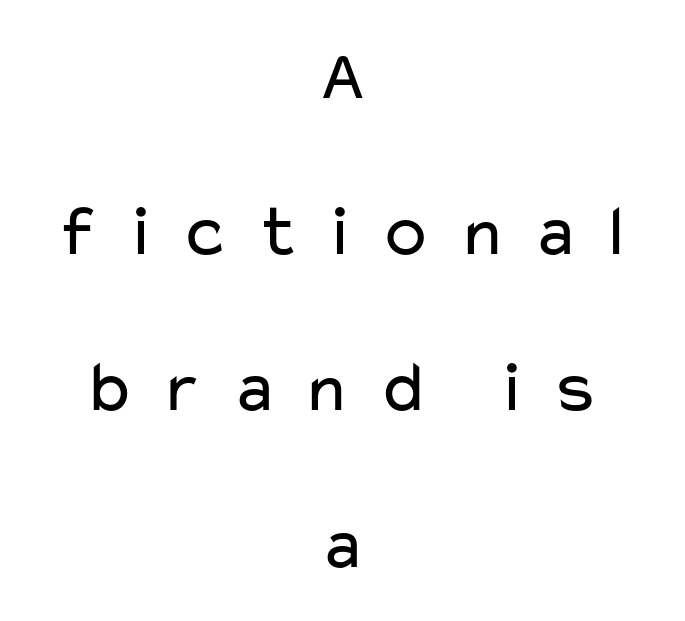
These lines are rendered in a variable-pitch font. Descender tails drop into unmarked territory. A typesetter would call this heavily tracked-out type. The lettering holds an erect, upright posture throughout.
